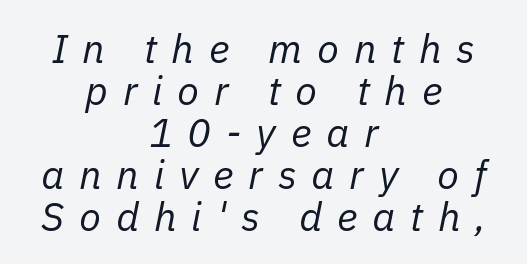
{"italic": "yes", "lean": "right", "slant_degrees": 11, "bold": "no", "weight": "regular", "width": "normal", "stroke_contrast": "low", "x_height": "medium", "monospaced": "no", "underline": "no", "align": "center", "line_spacing": "tight", "line_spacing_ratio": 1.05, "letter_spacing": "wide", "letter_spacing_em": 0.37, "glyph_px": 40}
